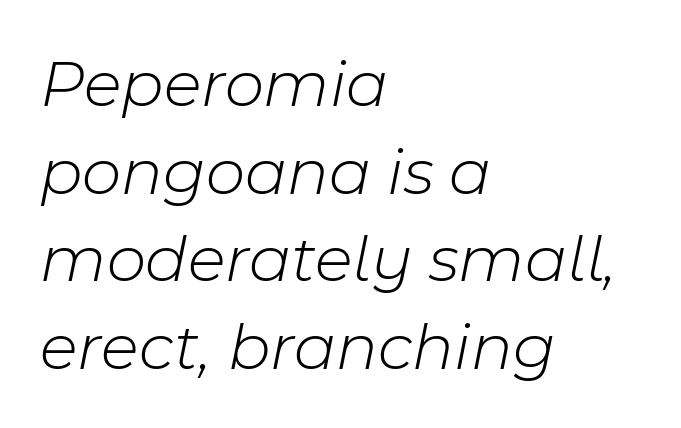
{"italic": "yes", "lean": "right", "slant_degrees": 11, "bold": "no", "weight": "light", "width": "normal", "stroke_contrast": "low", "x_height": "medium", "monospaced": "no", "underline": "no", "align": "left", "line_spacing": "normal", "line_spacing_ratio": 1.29, "letter_spacing": "normal", "letter_spacing_em": 0.0, "glyph_px": 68}
